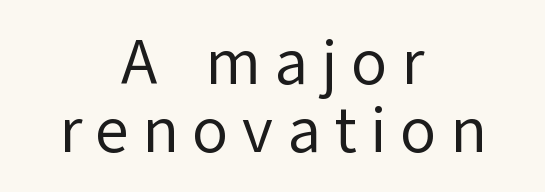
Q: Is the text bold? A: No.
Q: Is the text italic (slanted)? A: No, it is upright.
Q: Is the typeface a serif or a sans-serif typeface? A: Sans-serif.
Q: Is the text underlined? A: No.
Q: How is the paragraph aligned? A: Centered.
Q: Is the spacing between letters normal or unusually wide? A: Unusually wide.
Q: Is the spacing between lines tight, normal or loose? A: Tight.
Q: Width (condensed, normal, or wide)? A: Normal.
Q: Stroke contrast? A: Low.
Q: x-height? A: Medium.
Q: Monospaced? A: No.
